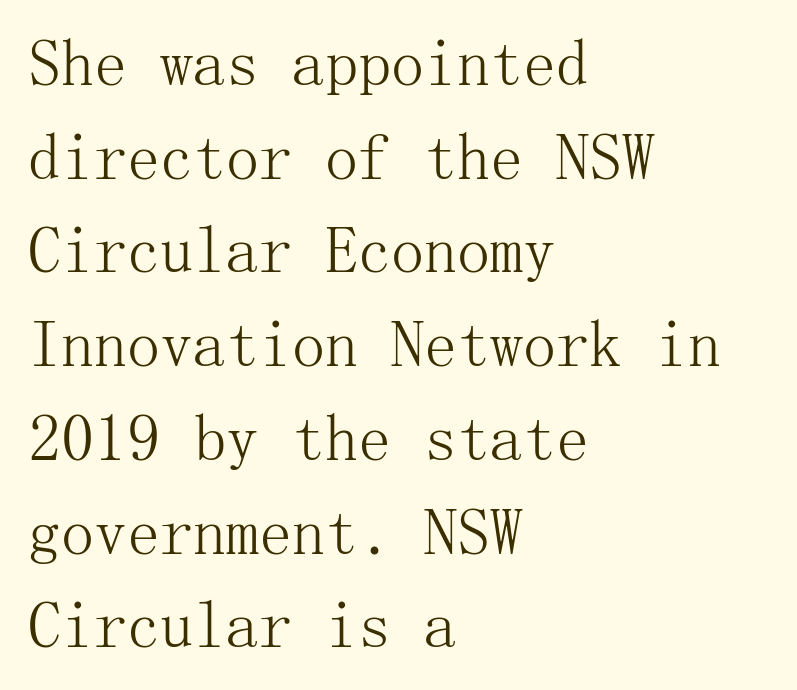
The image shows 66 px light serif type, upright; set left-aligned, normal line spacing (1.42x), normal letter spacing, not underlined; medium stroke contrast and a medium x-height.
